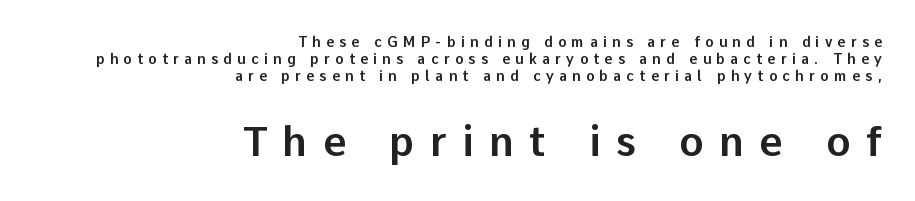
Q: Is the text italic (slanted)? A: No, it is upright.
Q: Is the typeface a serif or a sans-serif typeface? A: Sans-serif.
Q: Is the text underlined? A: No.
Q: How is the paragraph aligned? A: Right-aligned.
Q: Is the spacing between letters normal or unusually wide? A: Unusually wide.
Q: Which block of text is set in a larger size, the first (top) or the second (bottom)? A: The second (bottom) one.
Q: Width (condensed, normal, or wide)? A: Normal.
Q: Stroke contrast? A: Low.
Q: x-height? A: Medium.
Q: Monospaced? A: No.
